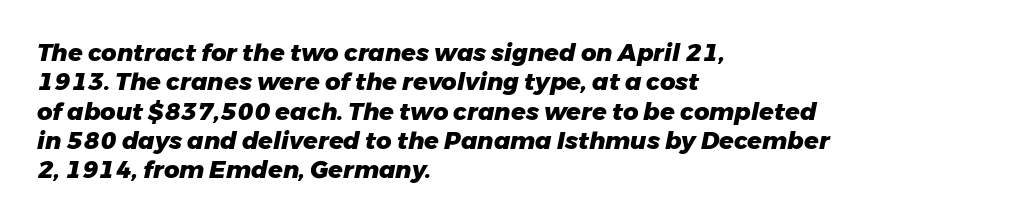
{"italic": "yes", "lean": "right", "slant_degrees": 11, "bold": "yes", "underline": "no", "align": "left", "line_spacing_ratio": 1.22, "letter_spacing": "normal", "letter_spacing_em": 0.0, "glyph_px": 24}
